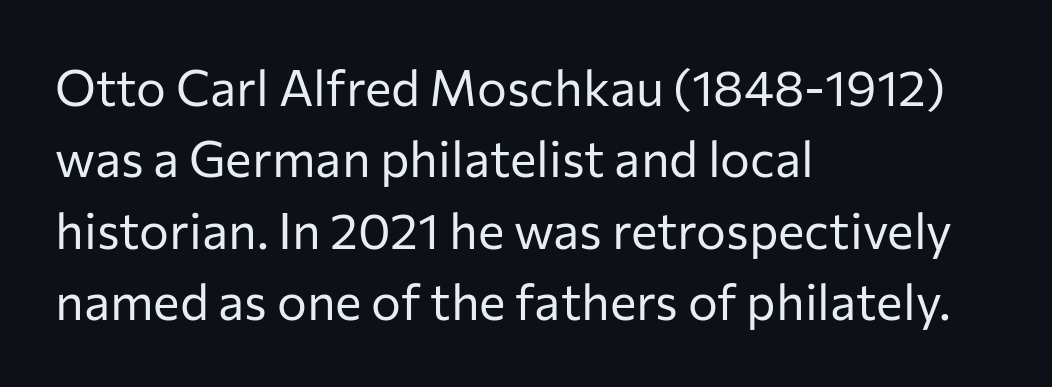
Evenly set lines give the paragraph a standard silhouette. Heft: none added — not bold. Tracking here is standard; glyphs follow each other at the usual distance. This rendering features lettering with no underline. Ordinary non-slanted type is in use. Observe the absence of serifs on each vertical stroke in this sample.
